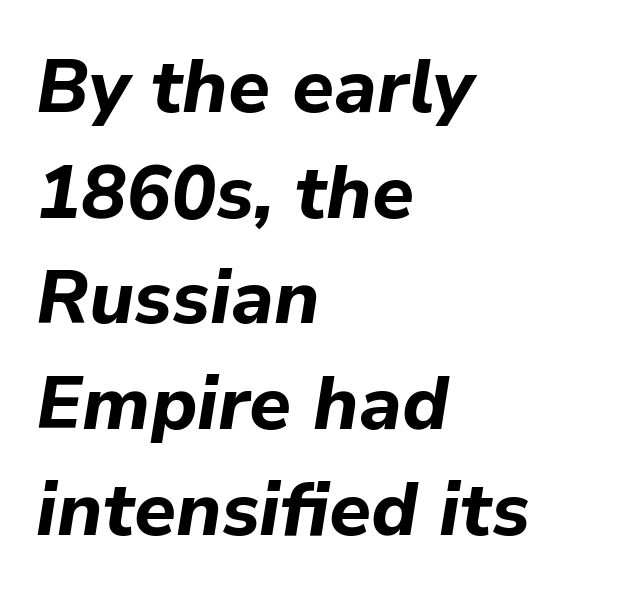
The text carries the slant typical of an italic or oblique font. Words appear dense and cohesive because spacing is normal. Varying glyph widths throughout — classic text-font behaviour. The strip under each line holds only bare page.
